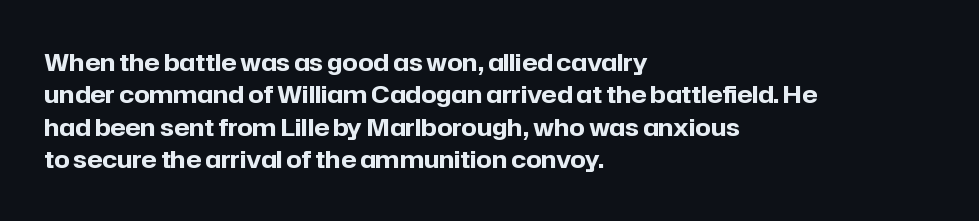
Q: Is the text bold? A: Yes.
Q: Is the text italic (slanted)? A: No, it is upright.
Q: Is the text underlined? A: No.
Q: How is the paragraph aligned? A: Left-aligned.
Q: Is the spacing between letters normal or unusually wide? A: Normal.
Q: Is the spacing between lines tight, normal or loose? A: Normal.
